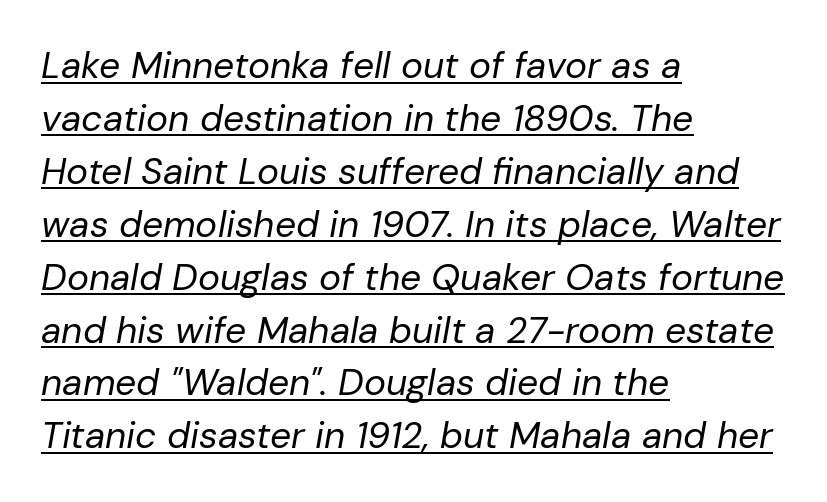
The image shows 37 px regular-weight type, italic (leaning right); set left-aligned, normal line spacing (1.43x), normal letter spacing, underlined; low stroke contrast and a medium x-height.
